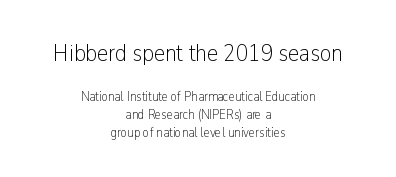
Here the first block reads like a headline and the second like body copy. The letters stand upright; this is a roman face. Centered paragraph, ragged on both sides. This sample keeps an unexceptional amount of space between lines. Spacing between characters is what you'd get straight out of the box. Underlining? Definitely not there.
